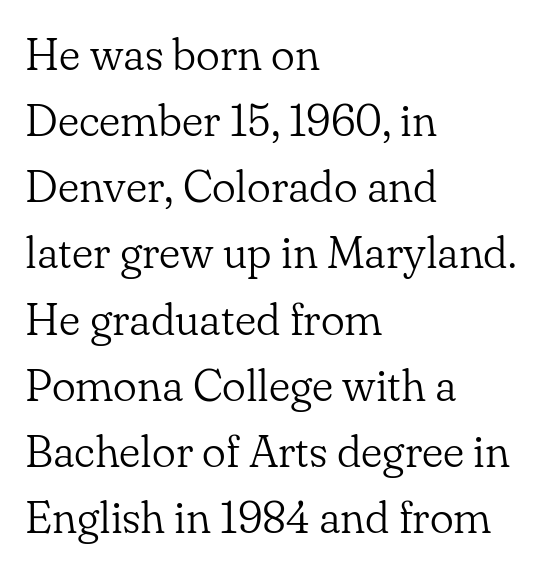
These lines are composed in type with serifs. This rendering features lettering with no underline. Students, observe: this is what conventionally led text looks like. The text block is weighted toward the left margin, trailing off unevenly rightward.
